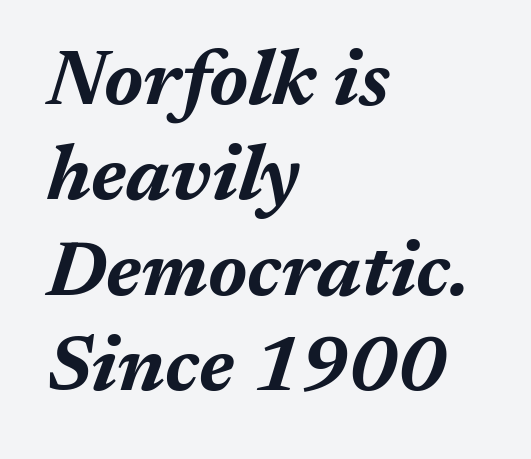
The image shows 77 px bold type, italic (leaning right); set left-aligned, line spacing 1.24x, normal letter spacing, not underlined; medium stroke contrast and a medium x-height.
